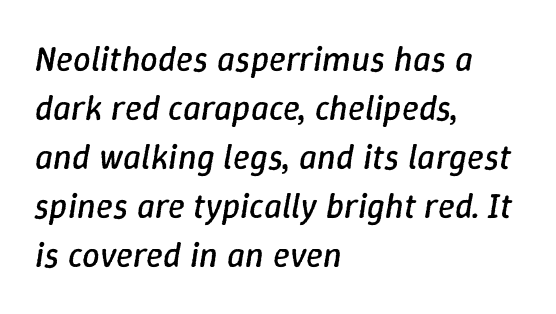
{"italic": "yes", "lean": "right", "slant_degrees": 9, "bold": "no", "weight": "regular", "width": "normal", "stroke_contrast": "low", "x_height": "medium", "monospaced": "no", "underline": "no", "align": "left", "line_spacing": "normal", "line_spacing_ratio": 1.4, "letter_spacing": "normal", "letter_spacing_em": 0.0, "glyph_px": 35}
